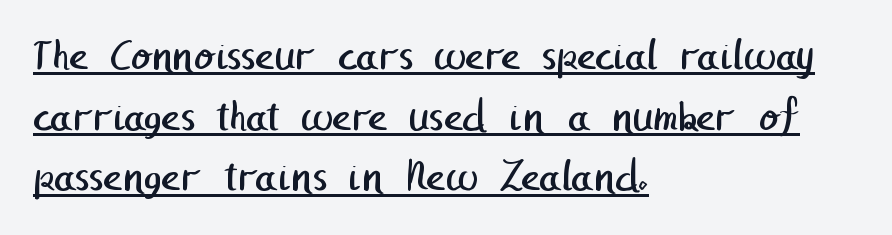
The image shows 46 px regular-weight sans-serif type; set left-aligned, normal line spacing (1.32x), normal letter spacing, underlined; low stroke contrast and a medium x-height.
